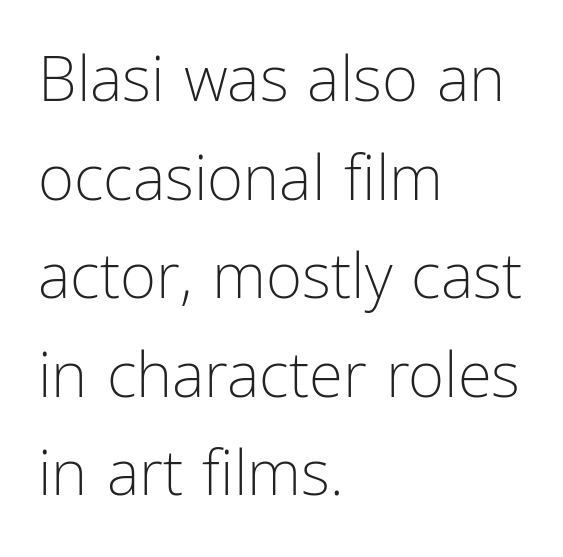
Horizontal bands of white between lines are of average thickness. No extra ink here — the face is not bold. Each letter keeps its own natural width here, so spacing adapts to shape. This rendering employs a face without finishing strokes, i.e., a sans-serif.
